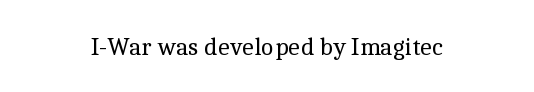
Q: Is the text bold? A: No.
Q: Is the text italic (slanted)? A: No, it is upright.
Q: Is the text underlined? A: No.
Q: How is the paragraph aligned? A: Centered.
Q: Is the spacing between letters normal or unusually wide? A: Normal.
